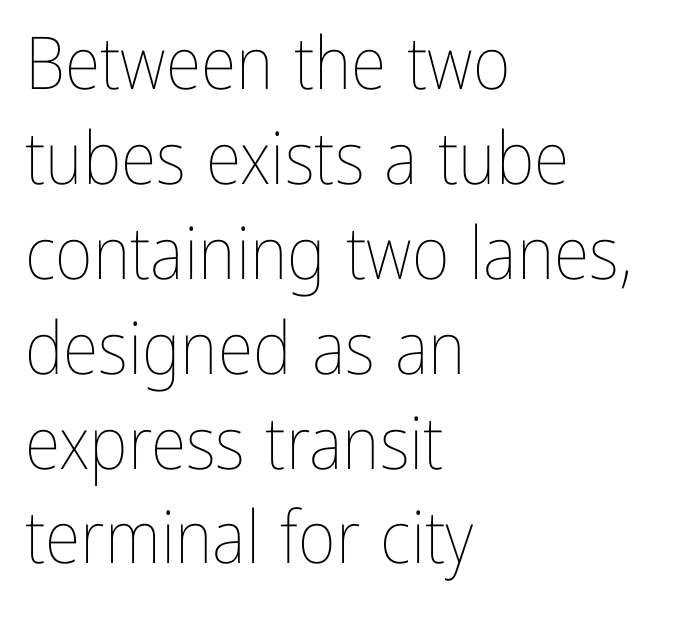
Q: Is the text bold? A: No.
Q: Is the text italic (slanted)? A: No, it is upright.
Q: Is the text underlined? A: No.
Q: How is the paragraph aligned? A: Left-aligned.
Q: Is the spacing between letters normal or unusually wide? A: Normal.
Q: Is the spacing between lines tight, normal or loose? A: Normal.
Q: Width (condensed, normal, or wide)? A: Condensed.
Q: Stroke contrast? A: Low.
Q: x-height? A: Medium.
Q: Monospaced? A: No.
